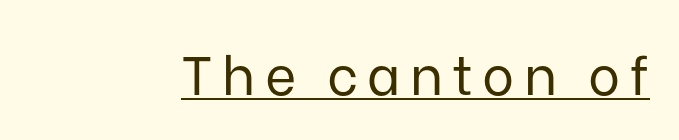
Heaviness? Minimal to ordinary, like unemphasized prose. What kind of face is this? One without serifs — a sans. Ascenders rise straight up at ninety degrees. A typesetter would call this proportional, since set widths differ per character. Glance below the letters and you will spot a drawn line.
